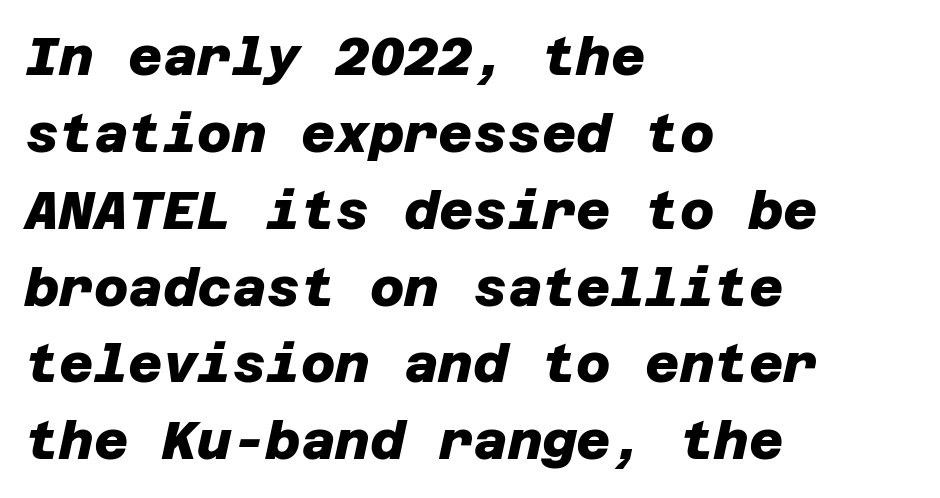
{"serif": "no", "bold": "yes", "weight": "heavy", "width": "normal", "stroke_contrast": "low", "x_height": "large", "underline": "no", "align": "left", "line_spacing": "normal", "line_spacing_ratio": 1.45, "letter_spacing": "normal", "letter_spacing_em": 0.0, "glyph_px": 53}
